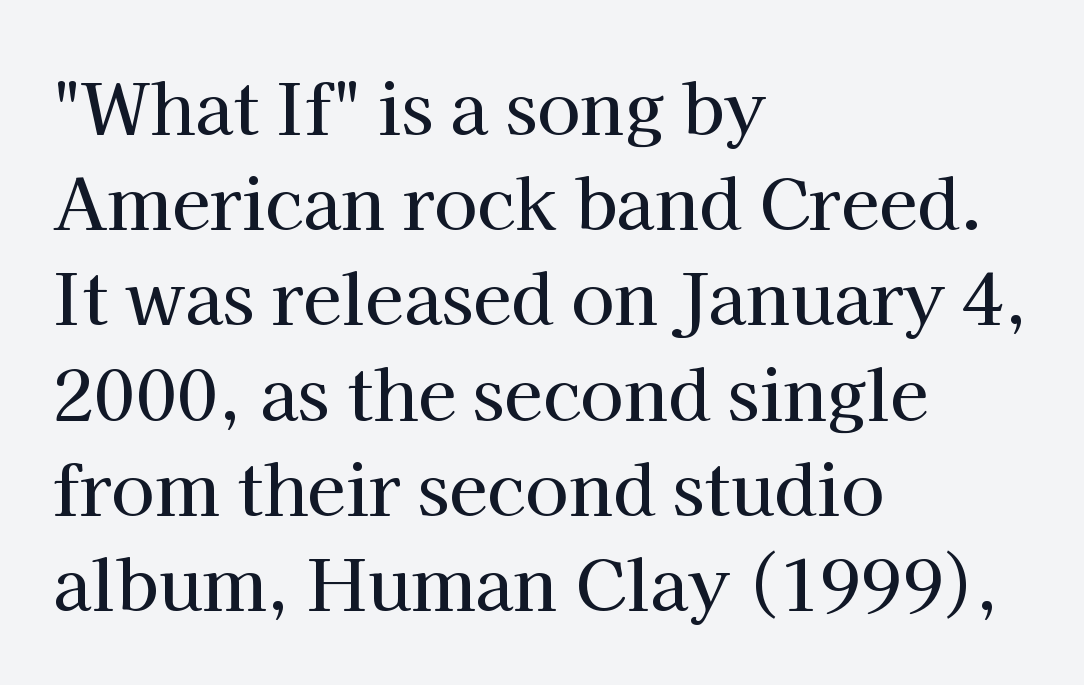
{"serif": "yes", "italic": "no", "width": "normal", "stroke_contrast": "high", "x_height": "medium", "monospaced": "no", "underline": "no", "align": "left", "line_spacing": "normal", "line_spacing_ratio": 1.36, "letter_spacing": "normal", "letter_spacing_em": 0.0, "glyph_px": 70}
